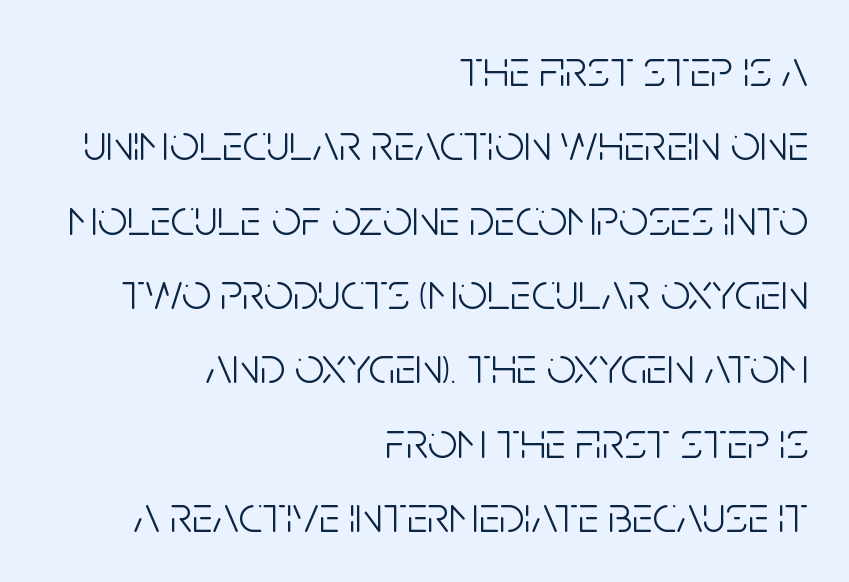
The image shows 52 px light, condensed sans-serif type, upright; set right-aligned, normal line spacing (1.43x), normal letter spacing, not underlined; low stroke contrast and a large x-height.
